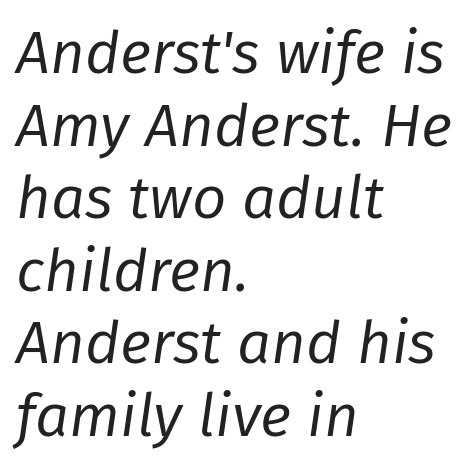
The face used here has a pronounced slope to its letters. In terms of letterspacing, this is plain default setting. The letters advance in unequal steps, a hallmark of proportional type. Counters stay open thanks to moderate or lighter strokes. Plain, unruled lines of type. The rag falls on the right side of this text block.
